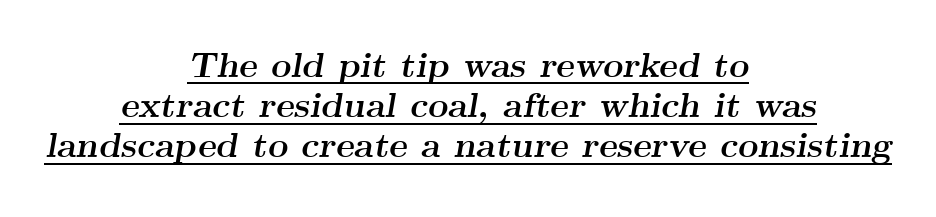
The image shows 35 px semibold, wide serif type, italic (leaning right); set centered, tight line spacing (1.15x), normal letter spacing, underlined; medium stroke contrast and a small x-height.
